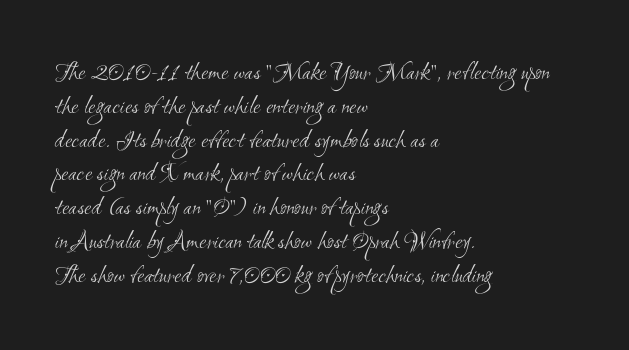
Heaviness? Minimal to ordinary, like unemphasized prose. The lines sit at an ordinary, default distance from one another. Nobody touched the tracking dial on this one. Line beginnings align vertically; line endings do not.
